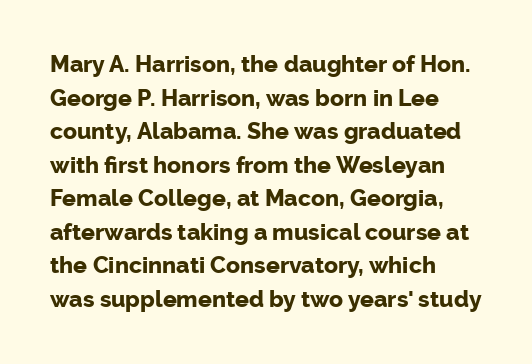
The image shows 23 px bold type, upright; set left-aligned, normal line spacing (1.46x), normal letter spacing, not underlined.
